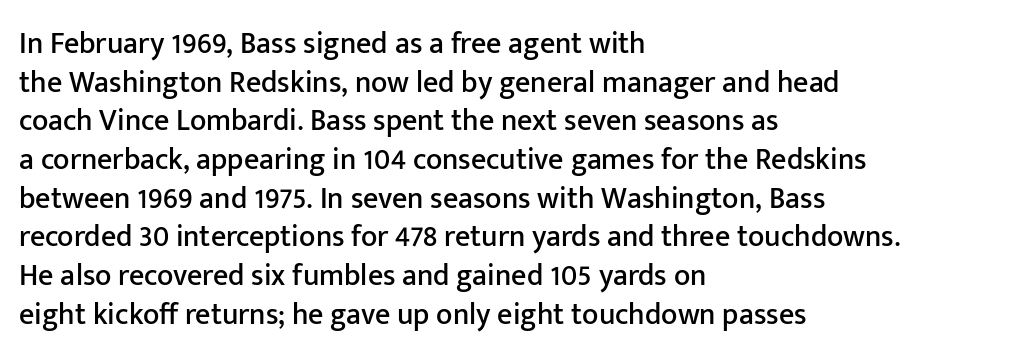
Q: Is the text italic (slanted)? A: No, it is upright.
Q: Is the typeface a serif or a sans-serif typeface? A: Sans-serif.
Q: Is the text underlined? A: No.
Q: How is the paragraph aligned? A: Left-aligned.
Q: Is the spacing between letters normal or unusually wide? A: Normal.
Q: Is the spacing between lines tight, normal or loose? A: Normal.
Q: Width (condensed, normal, or wide)? A: Normal.
Q: Stroke contrast? A: Low.
Q: x-height? A: Medium.
Q: Monospaced? A: No.
